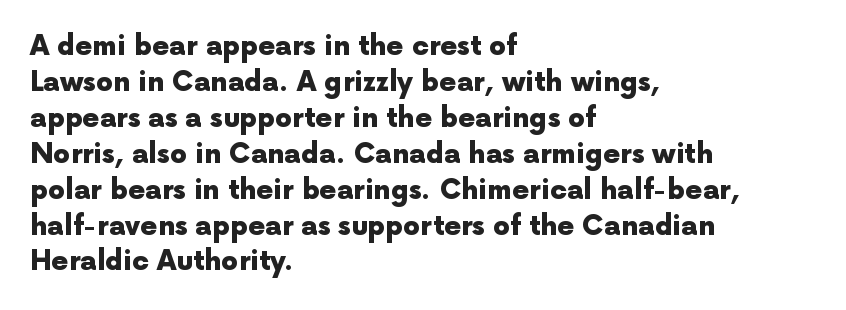
Q: Is the text bold? A: Yes.
Q: Is the text italic (slanted)? A: No, it is upright.
Q: Is the text underlined? A: No.
Q: How is the paragraph aligned? A: Left-aligned.
Q: Is the spacing between letters normal or unusually wide? A: Normal.
Q: Is the spacing between lines tight, normal or loose? A: Normal.
